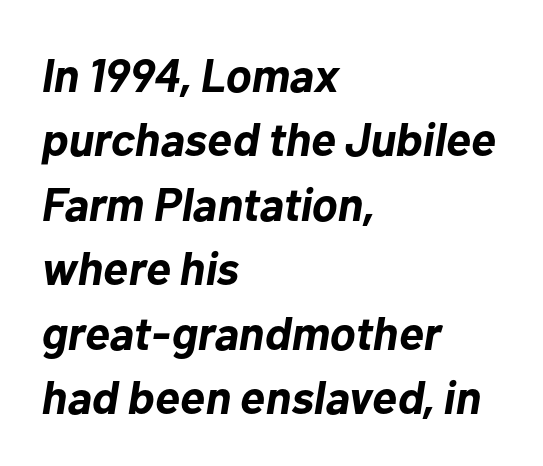
Line starts are locked; line ends wander. You could not count columns in this text — the font is proportionally spaced. A typesetter would call this leading conventional body-copy spacing. The passage shown is emphatically bold. Rendered with sloped, italic letterforms.
